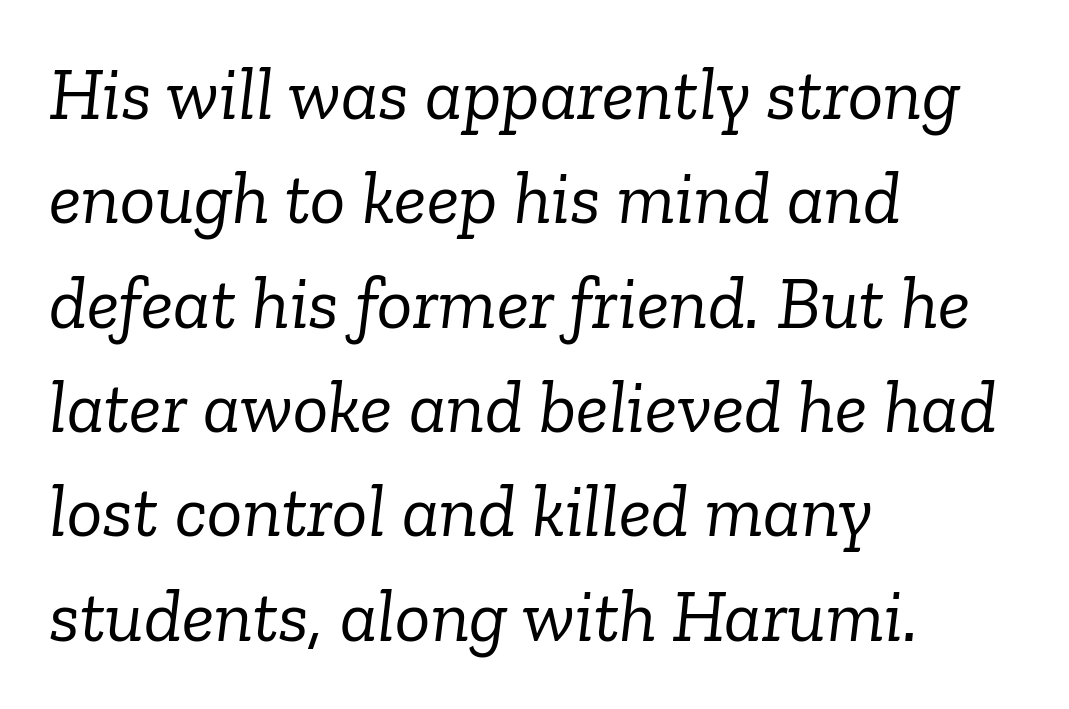
Q: Is the text bold? A: No.
Q: Is the text italic (slanted)? A: Yes, it leans right by about 6 degrees.
Q: Is the typeface a serif or a sans-serif typeface? A: Serif.
Q: Is the text underlined? A: No.
Q: How is the paragraph aligned? A: Left-aligned.
Q: Is the spacing between letters normal or unusually wide? A: Normal.
Q: Is the spacing between lines tight, normal or loose? A: Normal.
Q: Width (condensed, normal, or wide)? A: Normal.
Q: Stroke contrast? A: Low.
Q: x-height? A: Medium.
Q: Monospaced? A: No.
